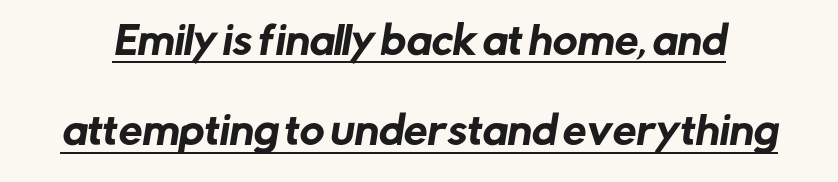
This sample uses a sans-serif face. The face used here appears with an underline applied. Airy leading. You could not count columns in this text — the font is proportionally spaced.
